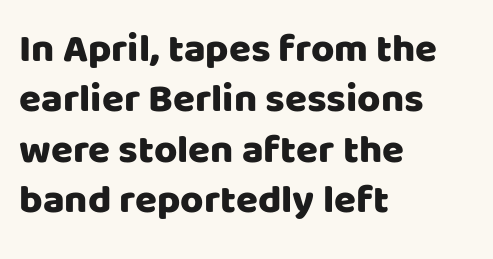
The image shows 40 px sans-serif type, upright; set left-aligned, normal line spacing (1.26x), normal letter spacing, not underlined; low stroke contrast and a large x-height.
